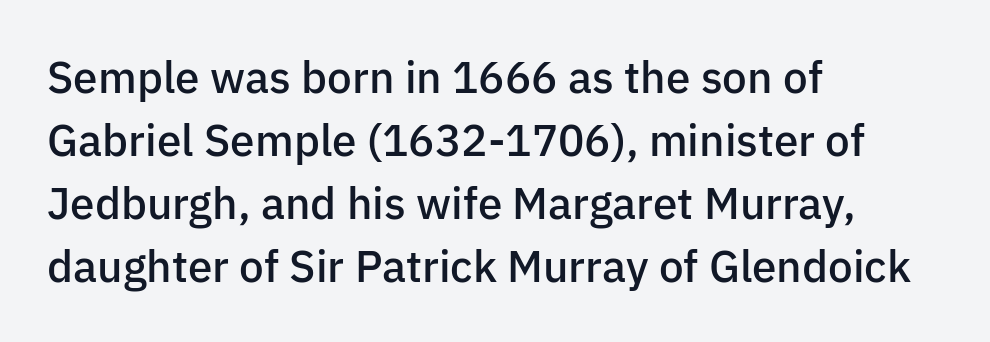
The image shows 44 px semibold sans-serif type, upright; set left-aligned, normal line spacing (1.43x), normal letter spacing, not underlined; low stroke contrast and a medium x-height.
